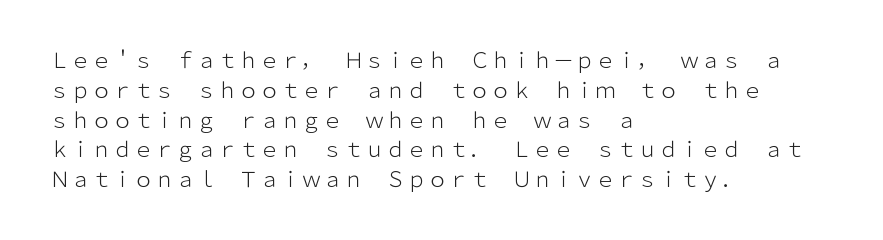
The image shows 21 px text type, upright; set left-aligned, normal line spacing (1.42x), normal letter spacing, not underlined.
